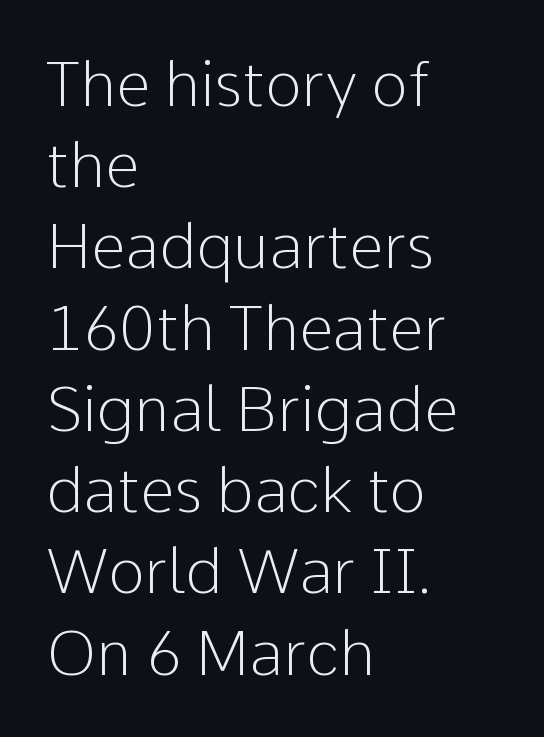
The image shows 62 px light sans-serif type, upright; set left-aligned, normal line spacing (1.31x), normal letter spacing, not underlined; low stroke contrast and a medium x-height.
